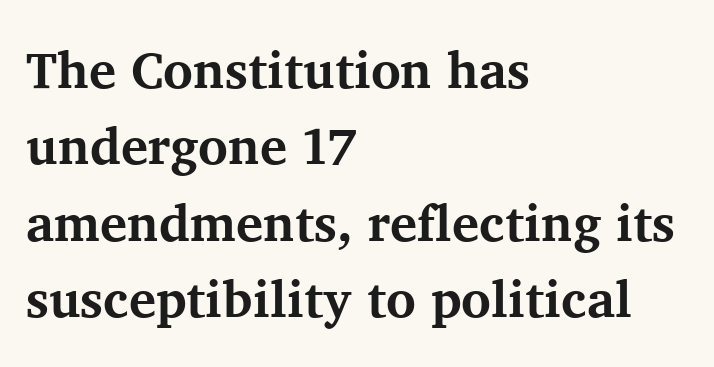
The image shows 51 px bold serif type, upright; set left-aligned, normal line spacing (1.5x), normal letter spacing, not underlined; medium stroke contrast and a medium x-height.
